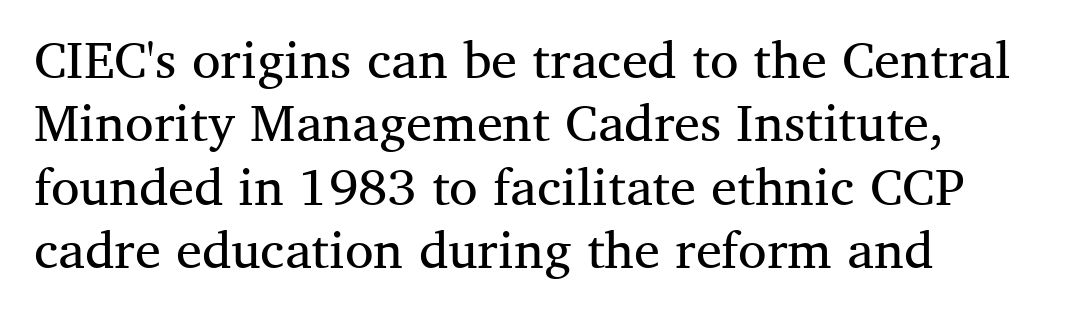
The image shows 52 px regular-weight serif type, upright; set line spacing 1.22x, normal letter spacing, not underlined; medium stroke contrast and a medium x-height.
